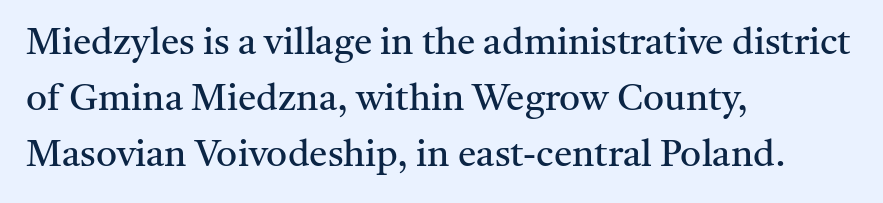
{"serif": "yes", "italic": "no", "bold": "no", "weight": "regular", "width": "normal", "stroke_contrast": "medium", "x_height": "medium", "monospaced": "no", "underline": "no", "align": "left", "line_spacing": "normal", "line_spacing_ratio": 1.52, "letter_spacing": "normal", "letter_spacing_em": 0.0, "glyph_px": 37}
